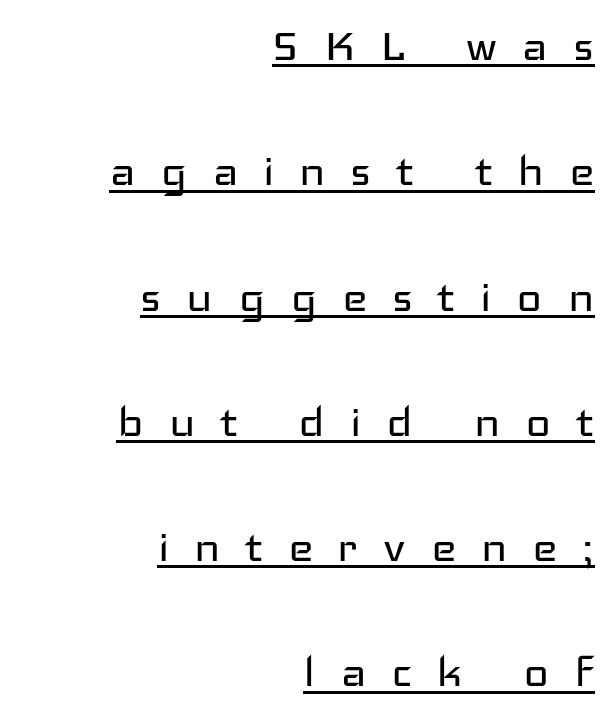
The image shows 54 px regular-weight, wide sans-serif type, upright; set right-aligned, loose line spacing (2.32x), unusually wide letter spacing (+0.46 em), underlined; low stroke contrast and a medium x-height.
